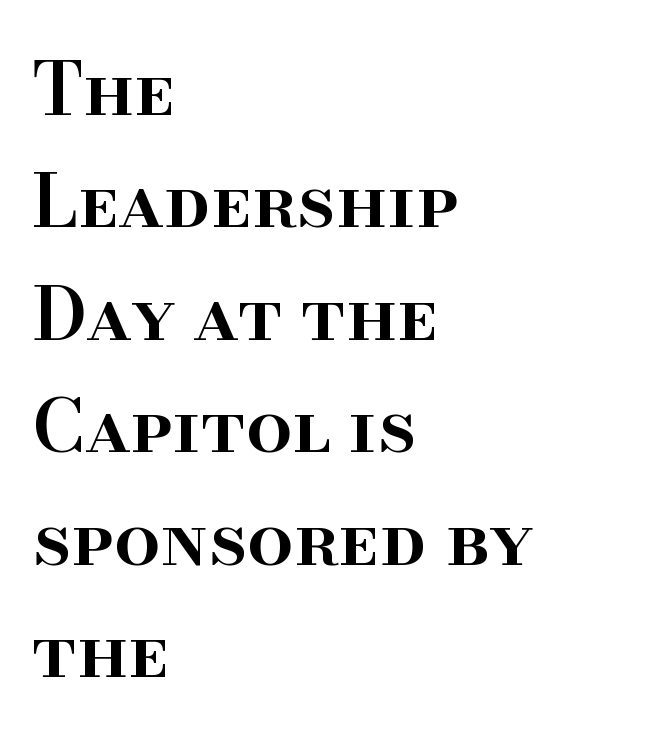
Nothing unusual about the tracking: characters are spaced as the font intends. You can tell it's not italic because the verticals are truly vertical. Whoever set this chose a conventional vertical rhythm. The words here are not underlined. Small tapered or slab feet sit at the stroke ends, so this counts as serif. A typesetter would call this proportional, since set widths differ per character.
